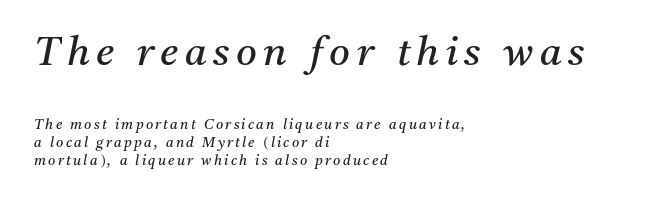
Q: Is the text bold? A: No.
Q: Is the text italic (slanted)? A: Yes, it leans right by about 11 degrees.
Q: Is the typeface a serif or a sans-serif typeface? A: Serif.
Q: Is the text underlined? A: No.
Q: How is the paragraph aligned? A: Left-aligned.
Q: Is the spacing between lines tight, normal or loose? A: Normal.
Q: Which block of text is set in a larger size, the first (top) or the second (bottom)? A: The first (top) one.
Q: Width (condensed, normal, or wide)? A: Normal.
Q: Stroke contrast? A: Medium.
Q: x-height? A: Medium.
Q: Monospaced? A: No.
